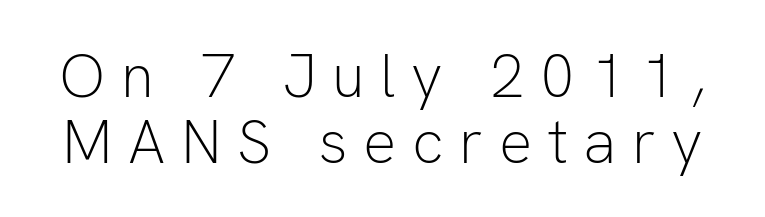
The image shows 62 px light sans-serif type, upright; set tight line spacing (1.06x), unusually wide letter spacing (+0.25 em), not underlined; low stroke contrast and a medium x-height.
